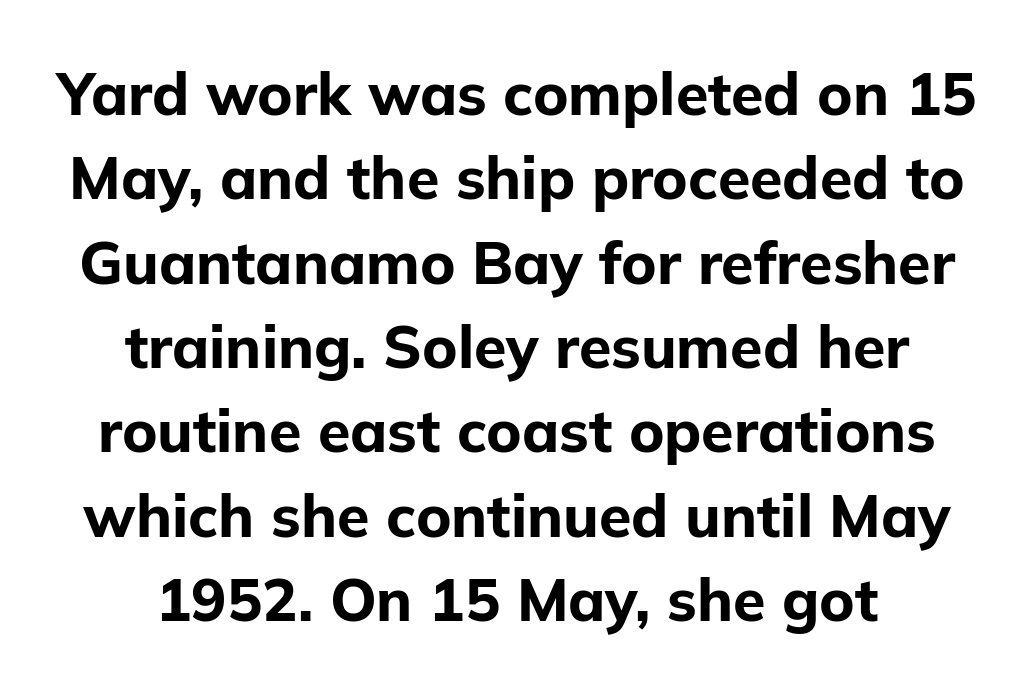
Tall strokes in this sample are plumb rather than angled. Caption: multi-line text, centered on the measure. The line-height multiplier appears to be the usual default. The foot of each line stays bare and open.
